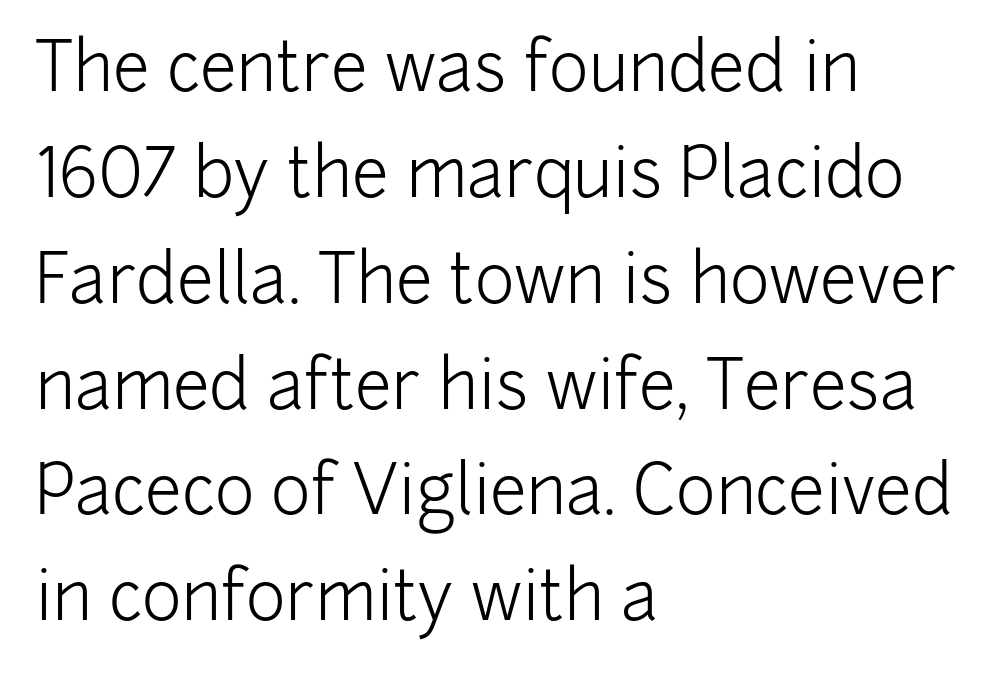
The image shows 67 px light sans-serif type, upright; set left-aligned, normal line spacing (1.58x), normal letter spacing, not underlined; low stroke contrast and a medium x-height.
